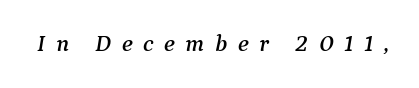
{"italic": "yes", "lean": "right", "slant_degrees": 9, "underline": "no", "letter_spacing": "wide", "letter_spacing_em": 0.44, "glyph_px": 24}
